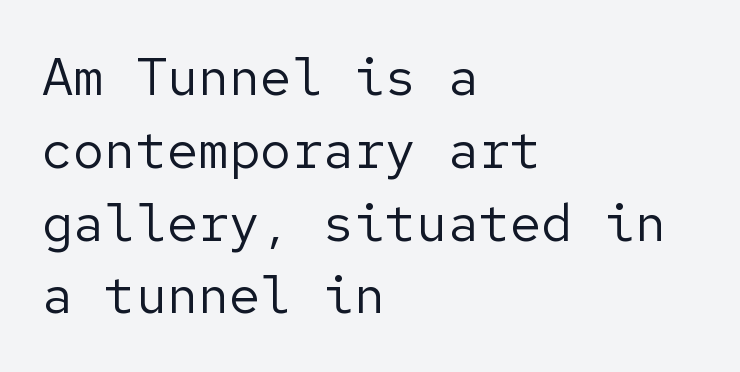
The image shows 52 px regular-weight sans-serif type, upright; set left-aligned, normal line spacing (1.4x), normal letter spacing, not underlined; low stroke contrast and a medium x-height.
